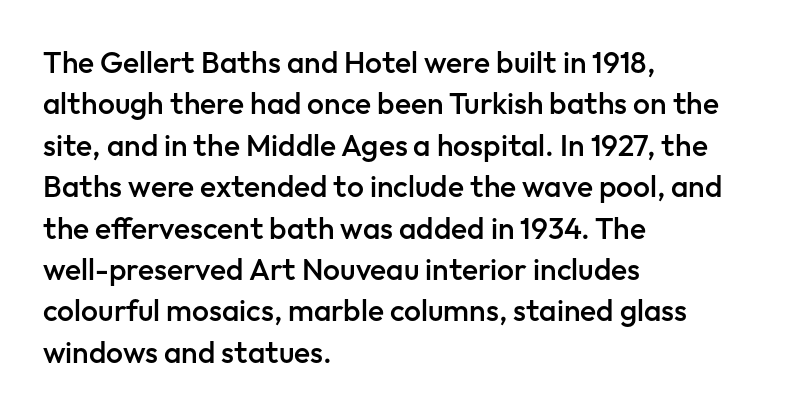
{"serif": "no", "italic": "no", "bold": "semi", "weight": "semibold", "width": "normal", "stroke_contrast": "low", "x_height": "medium", "monospaced": "no", "underline": "no", "align": "left", "line_spacing": "normal", "line_spacing_ratio": 1.38, "letter_spacing": "normal", "letter_spacing_em": 0.0, "glyph_px": 30}
